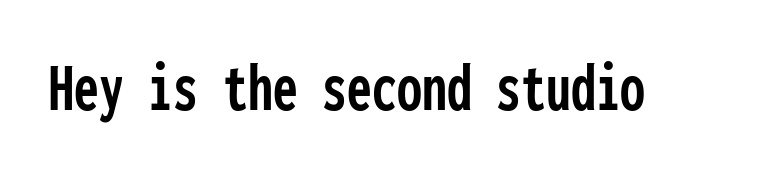
{"serif": "no", "italic": "no", "width": "condensed", "stroke_contrast": "low", "x_height": "medium", "monospaced": "yes", "underline": "no", "letter_spacing": "normal", "letter_spacing_em": 0.0, "glyph_px": 71}
